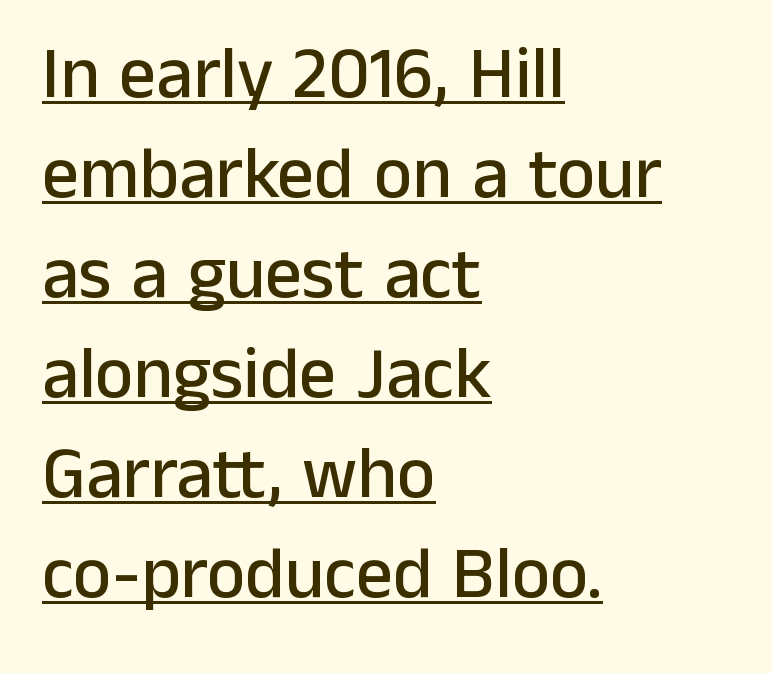
Q: Is the text italic (slanted)? A: No, it is upright.
Q: Is the typeface a serif or a sans-serif typeface? A: Sans-serif.
Q: Is the text underlined? A: Yes.
Q: How is the paragraph aligned? A: Left-aligned.
Q: Is the spacing between letters normal or unusually wide? A: Normal.
Q: Is the spacing between lines tight, normal or loose? A: Normal.
Q: Width (condensed, normal, or wide)? A: Normal.
Q: Stroke contrast? A: Low.
Q: x-height? A: Medium.
Q: Monospaced? A: No.
